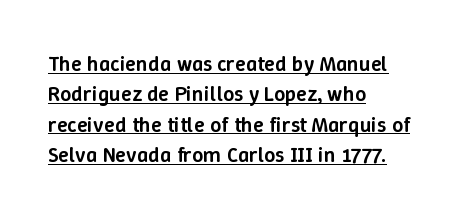
{"italic": "no", "bold": "semi", "underline": "yes", "align": "left", "line_spacing": "normal", "line_spacing_ratio": 1.38, "letter_spacing": "normal", "letter_spacing_em": 0.0, "glyph_px": 22}
